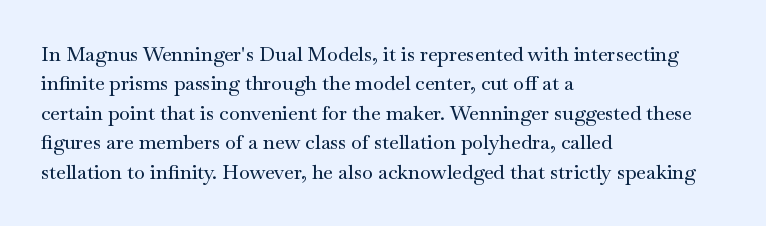
The image shows 20 px text type, upright; set left-aligned, normal line spacing (1.47x), normal letter spacing, not underlined.
